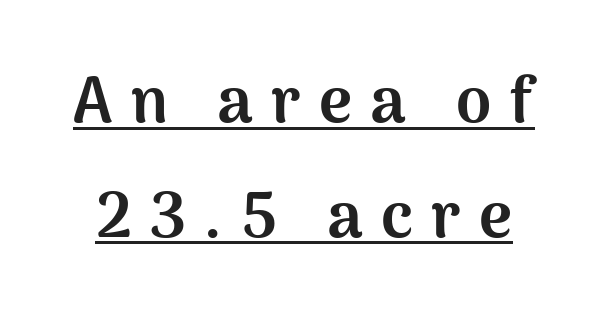
Q: Is the text bold? A: Yes.
Q: Is the text italic (slanted)? A: No, it is upright.
Q: Is the typeface a serif or a sans-serif typeface? A: Sans-serif.
Q: Is the text underlined? A: Yes.
Q: Is the spacing between letters normal or unusually wide? A: Unusually wide.
Q: Width (condensed, normal, or wide)? A: Normal.
Q: Stroke contrast? A: Medium.
Q: x-height? A: Medium.
Q: Monospaced? A: No.
